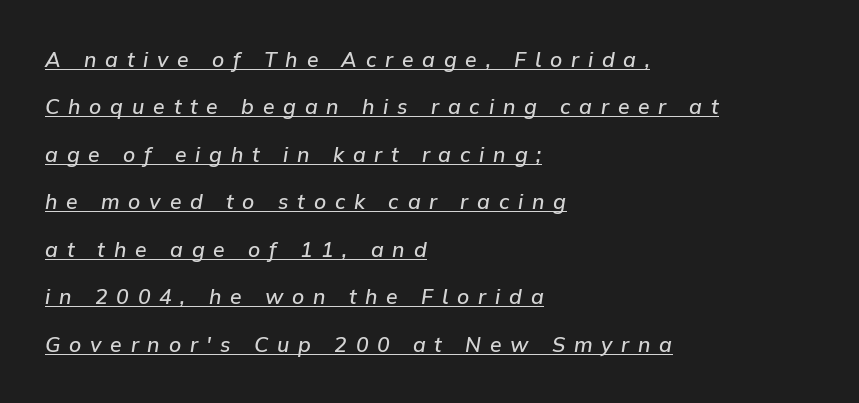
Q: Is the text bold? A: Semi-bold.
Q: Is the text italic (slanted)? A: Yes, it leans right by about 9 degrees.
Q: Is the text underlined? A: Yes.
Q: How is the paragraph aligned? A: Left-aligned.
Q: Is the spacing between letters normal or unusually wide? A: Unusually wide.
Q: Is the spacing between lines tight, normal or loose? A: Loose.
